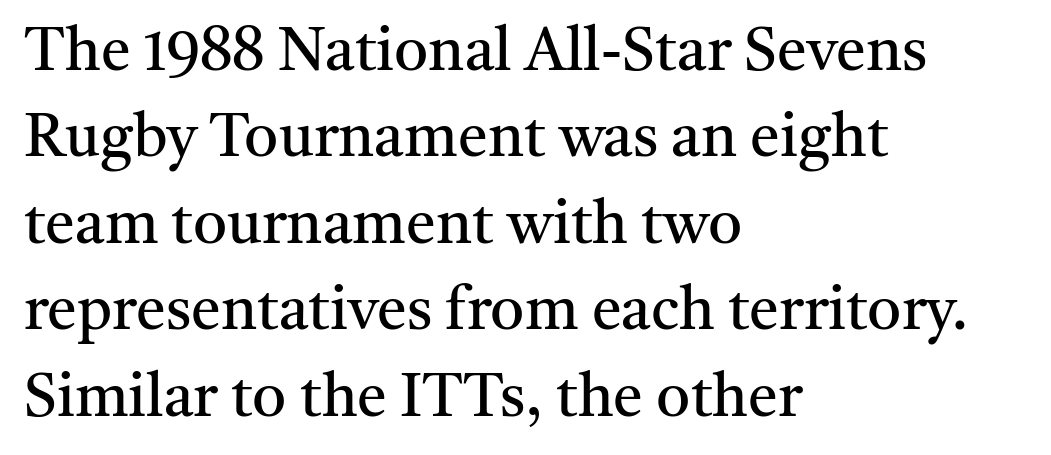
Q: Is the text bold? A: No.
Q: Is the text italic (slanted)? A: No, it is upright.
Q: Is the typeface a serif or a sans-serif typeface? A: Serif.
Q: Is the text underlined? A: No.
Q: How is the paragraph aligned? A: Left-aligned.
Q: Is the spacing between letters normal or unusually wide? A: Normal.
Q: Is the spacing between lines tight, normal or loose? A: Normal.
Q: Width (condensed, normal, or wide)? A: Normal.
Q: Stroke contrast? A: Medium.
Q: x-height? A: Medium.
Q: Monospaced? A: No.
